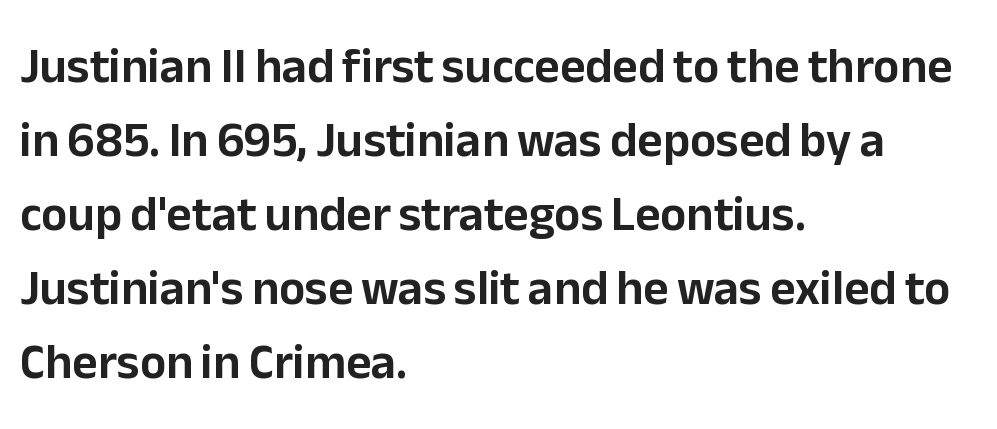
Q: Is the text italic (slanted)? A: No, it is upright.
Q: Is the typeface a serif or a sans-serif typeface? A: Sans-serif.
Q: Is the text underlined? A: No.
Q: How is the paragraph aligned? A: Left-aligned.
Q: Is the spacing between letters normal or unusually wide? A: Normal.
Q: Is the spacing between lines tight, normal or loose? A: Normal.
Q: Width (condensed, normal, or wide)? A: Normal.
Q: Stroke contrast? A: Low.
Q: x-height? A: Medium.
Q: Monospaced? A: No.
